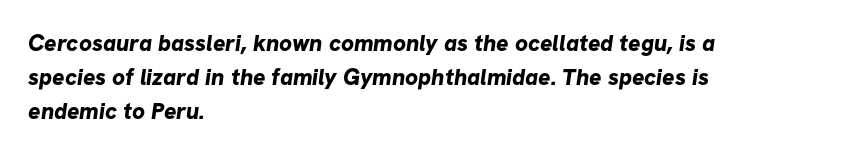
The image shows 23 px bold type; set left-aligned, normal line spacing (1.48x), normal letter spacing, not underlined.
